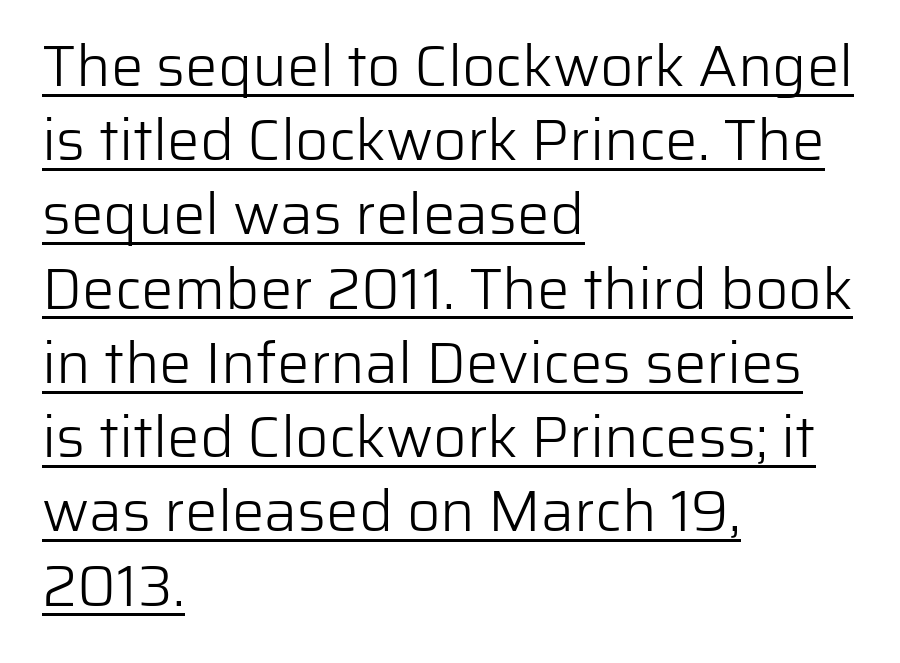
Q: Is the text bold? A: No.
Q: Is the text italic (slanted)? A: No, it is upright.
Q: Is the typeface a serif or a sans-serif typeface? A: Sans-serif.
Q: Is the text underlined? A: Yes.
Q: How is the paragraph aligned? A: Left-aligned.
Q: Is the spacing between letters normal or unusually wide? A: Normal.
Q: Is the spacing between lines tight, normal or loose? A: Normal.
Q: Width (condensed, normal, or wide)? A: Normal.
Q: Stroke contrast? A: Low.
Q: x-height? A: Medium.
Q: Monospaced? A: No.
